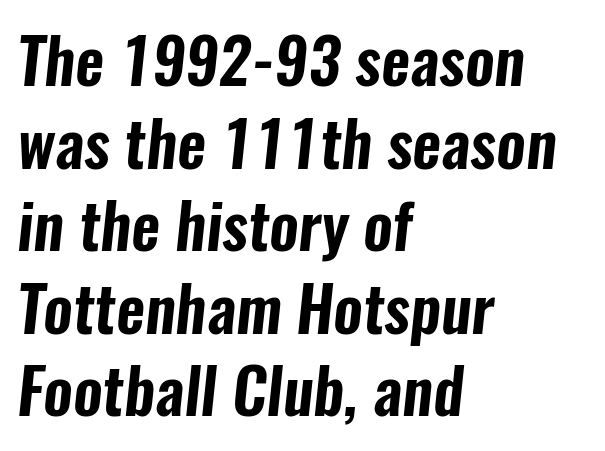
Varying glyph widths throughout — classic text-font behaviour. Words float on clear page, feet unadorned. Grotesque or geometric, the face here clearly has no serifs. All the whitespace from short lines collects on the right.
